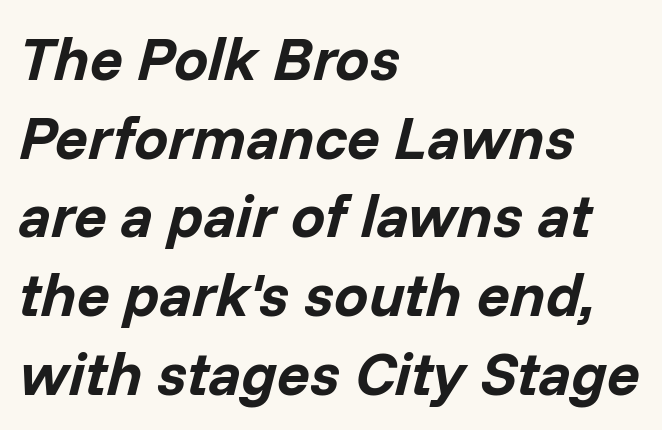
{"italic": "yes", "lean": "right", "slant_degrees": 14, "bold": "yes", "weight": "bold", "width": "normal", "stroke_contrast": "low", "x_height": "medium", "monospaced": "no", "underline": "no", "align": "left", "line_spacing": "normal", "line_spacing_ratio": 1.29, "letter_spacing": "normal", "letter_spacing_em": 0.0, "glyph_px": 61}
